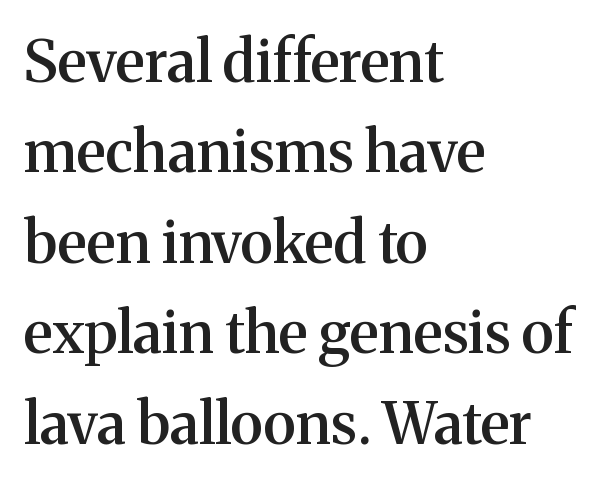
The image shows 58 px semibold serif type, upright; set left-aligned, normal line spacing (1.56x), normal letter spacing, not underlined; medium stroke contrast and a medium x-height.
